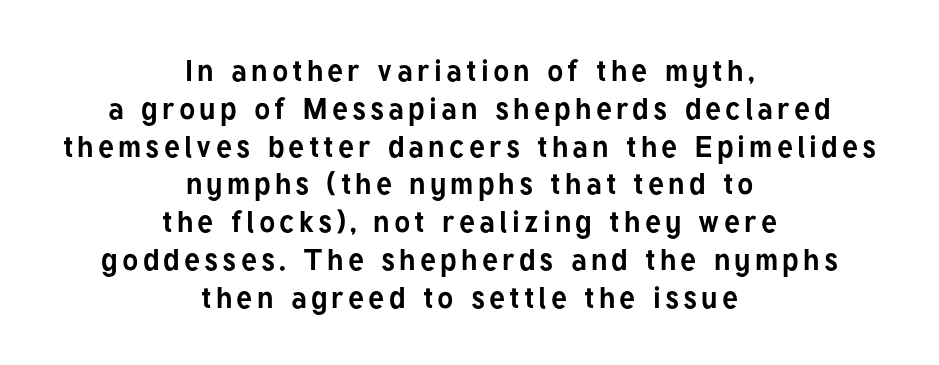
{"serif": "no", "italic": "no", "bold": "yes", "weight": "bold", "width": "normal", "stroke_contrast": "low", "x_height": "medium", "monospaced": "no", "underline": "no", "align": "center", "line_spacing": "normal", "line_spacing_ratio": 1.26, "glyph_px": 30}
